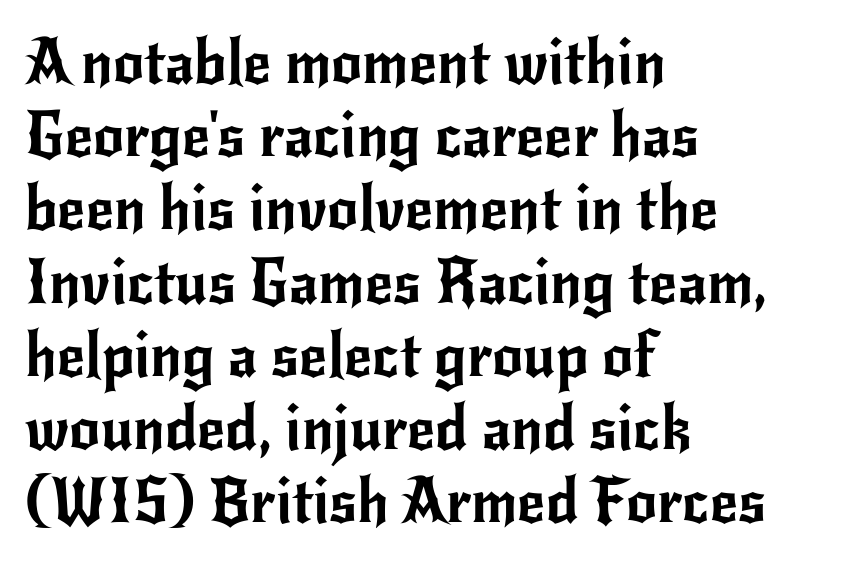
Regarding serifs, this sample does without them. Every stem runs plumb, perpendicular to the baseline. The letters sit at their default tracking, neither squeezed nor spread. Clear beneath every line of the passage. Compared with a centered layout, this one pins lines to the left instead.
